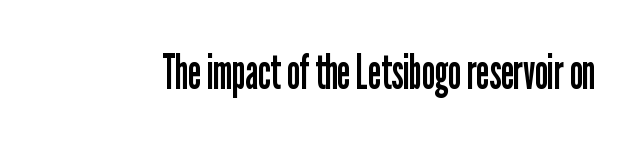
{"serif": "no", "italic": "no", "bold": "no", "weight": "regular", "width": "condensed", "stroke_contrast": "low", "x_height": "medium", "monospaced": "no", "underline": "no", "letter_spacing": "normal", "letter_spacing_em": 0.0, "glyph_px": 48}
